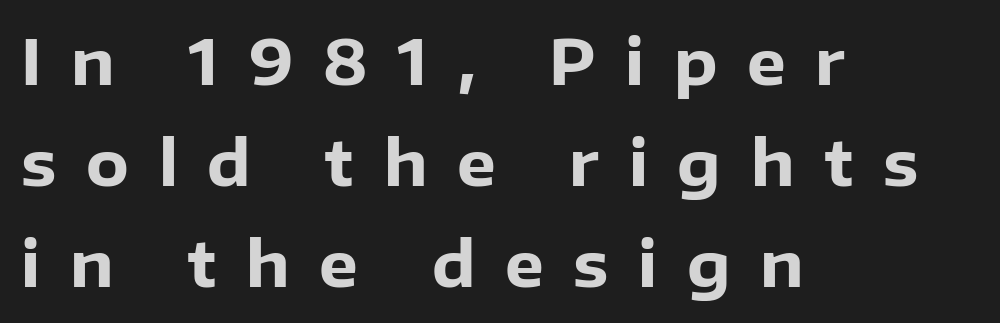
The image shows 62 px heavy sans-serif type, upright; set left-aligned, normal line spacing (1.63x), unusually wide letter spacing (+0.48 em), not underlined; low stroke contrast and a medium x-height.
